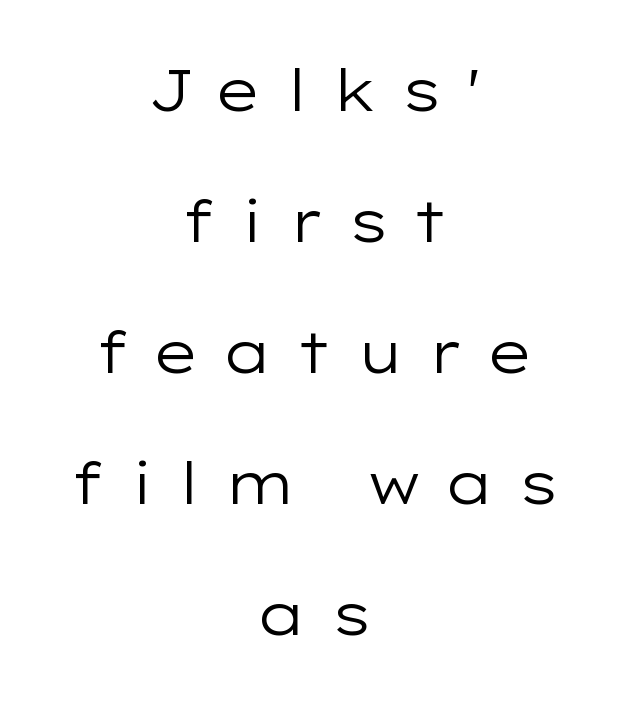
Posture: straight, roman, zero tilt. The strokes are not fattened; the text isn't bold. Leftover space on each line is divided equally before and after the words. Nope, no serifs anywhere on these letters.
